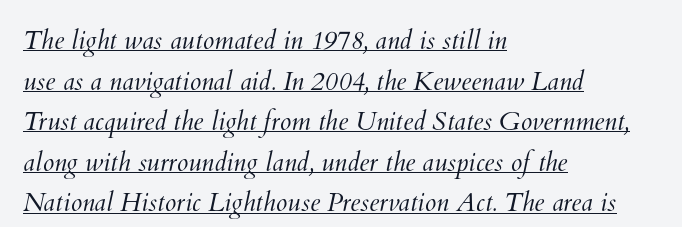
All the whitespace from short lines collects on the right. Is the letter spacing exaggerated? No — it looks like the ordinary default. Looks like someone drew a line under every word here. The designer left line spacing at the default. Compared with a typical body face, this is equally light or lighter still.
